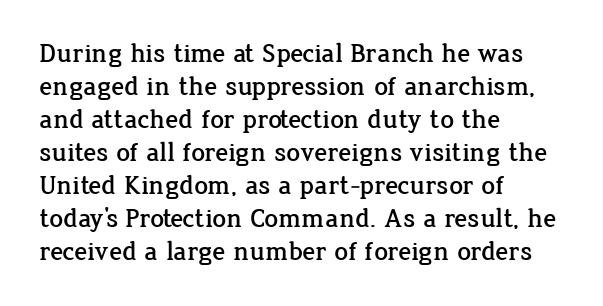
{"italic": "no", "underline": "no", "align": "left", "line_spacing_ratio": 1.22, "letter_spacing": "normal", "letter_spacing_em": 0.0, "glyph_px": 27}
